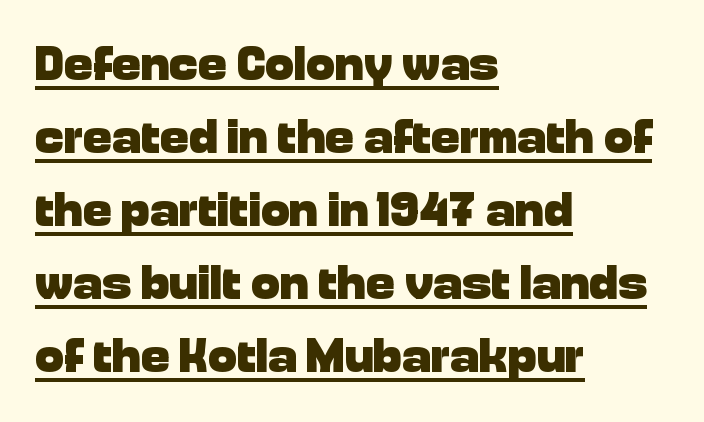
Q: Is the text bold? A: Yes.
Q: Is the text italic (slanted)? A: No, it is upright.
Q: Is the typeface a serif or a sans-serif typeface? A: Sans-serif.
Q: Is the text underlined? A: Yes.
Q: How is the paragraph aligned? A: Left-aligned.
Q: Is the spacing between letters normal or unusually wide? A: Normal.
Q: Is the spacing between lines tight, normal or loose? A: Normal.
Q: Width (condensed, normal, or wide)? A: Normal.
Q: Stroke contrast? A: Low.
Q: x-height? A: Medium.
Q: Monospaced? A: No.
